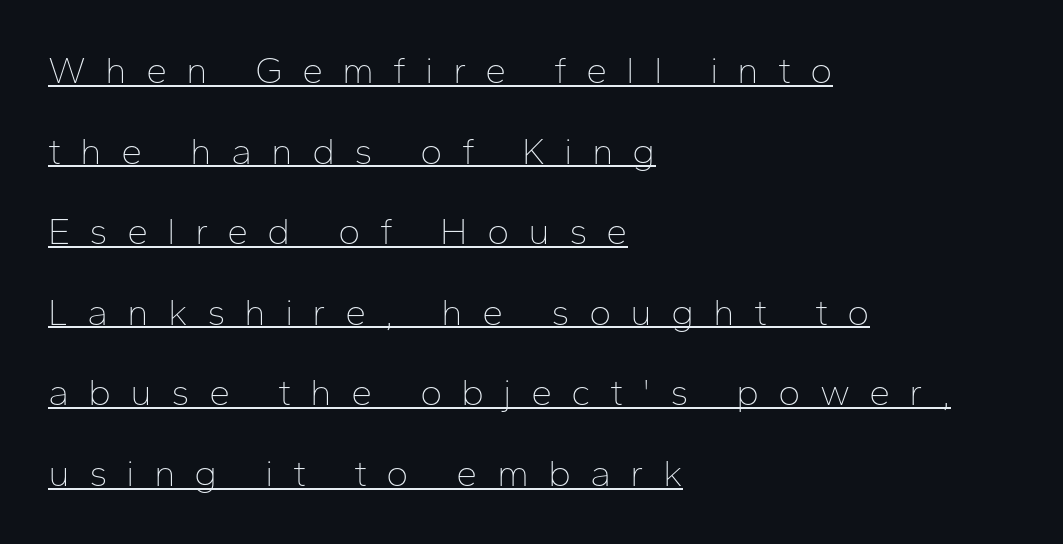
The image shows 38 px thin sans-serif type, upright; set left-aligned, loose line spacing (2.12x), unusually wide letter spacing (+0.5 em), underlined; low stroke contrast and a medium x-height.
